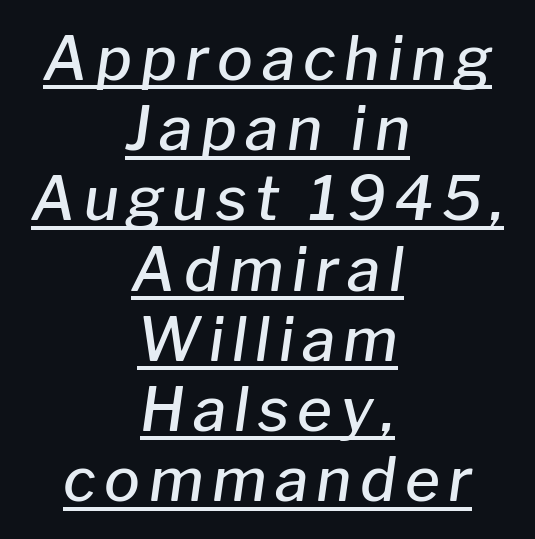
Q: Is the text bold? A: Semi-bold.
Q: Is the text italic (slanted)? A: Yes, it leans right by about 8 degrees.
Q: Is the text underlined? A: Yes.
Q: How is the paragraph aligned? A: Centered.
Q: Width (condensed, normal, or wide)? A: Normal.
Q: Stroke contrast? A: Low.
Q: x-height? A: Medium.
Q: Monospaced? A: No.
